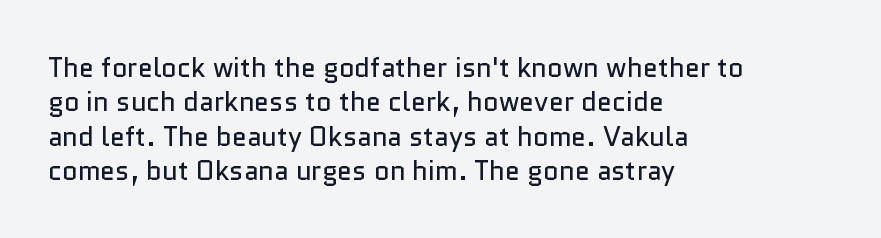
{"italic": "no", "bold": "no", "underline": "no", "align": "left", "line_spacing": "normal", "line_spacing_ratio": 1.27, "letter_spacing": "normal", "letter_spacing_em": 0.0, "glyph_px": 27}
